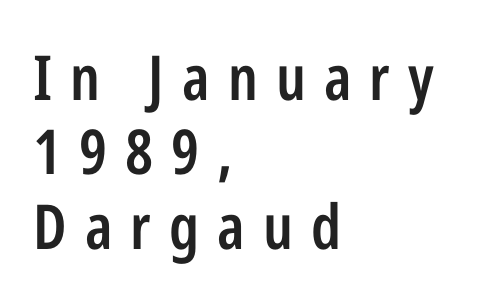
{"serif": "no", "italic": "no", "bold": "semi", "weight": "semibold", "width": "condensed", "stroke_contrast": "low", "x_height": "medium", "monospaced": "no", "underline": "no", "align": "left", "line_spacing_ratio": 1.2, "letter_spacing": "wide", "letter_spacing_em": 0.29, "glyph_px": 62}
